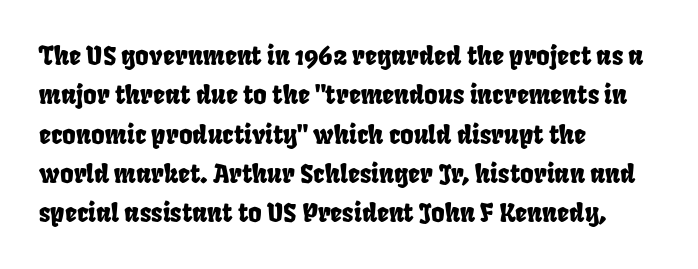
Bare-footed words on every line. There is no visible air inserted between adjacent glyphs. One-word summary of the alignment: left. Baseline-to-baseline distance is the conventional proportion of letter height.
